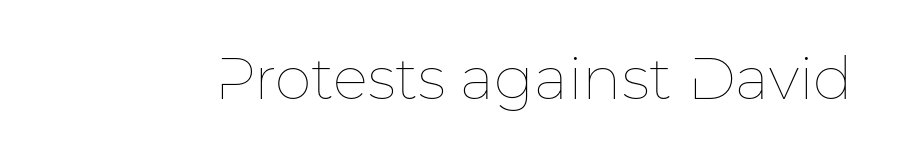
Just letters on the line, the space beneath them empty. The weight would be labelled regular, book, light, or lighter still. Posture: straight, roman, zero tilt. The face used here is proportionally spaced, like ordinary book or web type. Tracking here is standard; glyphs follow each other at the usual distance.
